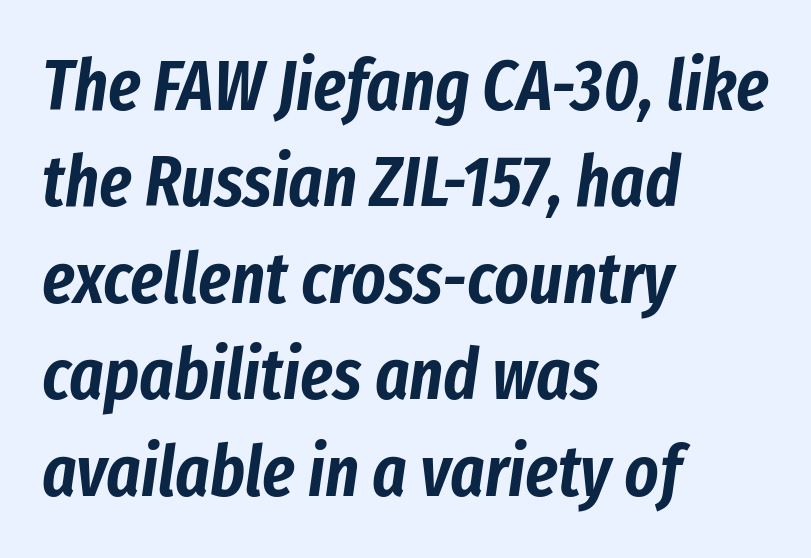
{"italic": "yes", "lean": "right", "slant_degrees": 8, "width": "condensed", "stroke_contrast": "low", "x_height": "medium", "monospaced": "no", "underline": "no", "align": "left", "line_spacing": "normal", "line_spacing_ratio": 1.34, "letter_spacing": "normal", "letter_spacing_em": 0.0, "glyph_px": 72}
